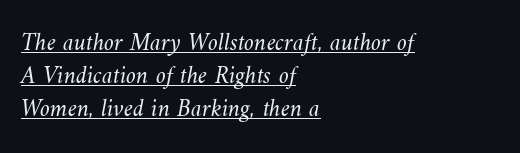
The image shows 25 px text type; set left-aligned, normal line spacing (1.32x), normal letter spacing, underlined.
